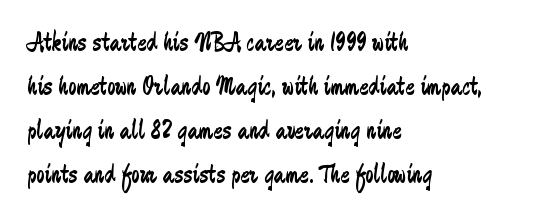
{"serif": "no", "bold": "no", "weight": "regular", "width": "condensed", "stroke_contrast": "low", "x_height": "medium", "monospaced": "no", "underline": "no", "align": "left", "line_spacing": "normal", "line_spacing_ratio": 1.57, "letter_spacing": "normal", "letter_spacing_em": 0.0, "glyph_px": 28}
